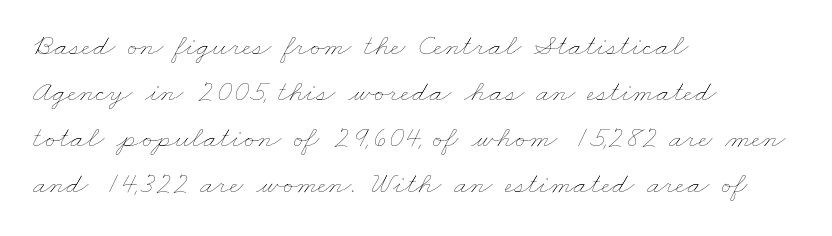
The image shows 31 px thin, wide type; set left-aligned, normal line spacing (1.48x), normal letter spacing, not underlined; low stroke contrast and a small x-height.
